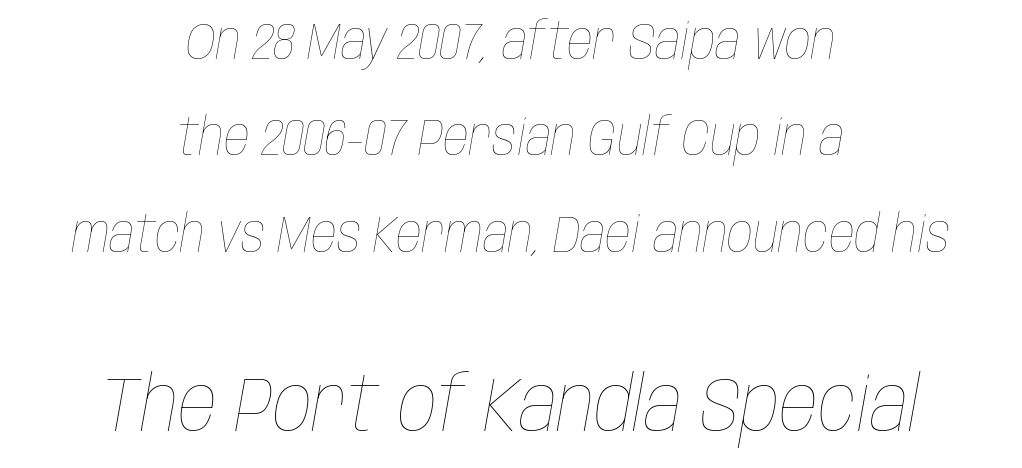
The image shows 77 px thin, condensed type, italic (leaning right); set centered, line spacing 1.89x, normal letter spacing, not underlined; the second (bottom) block is 1.51x larger; low stroke contrast and a large x-height.
